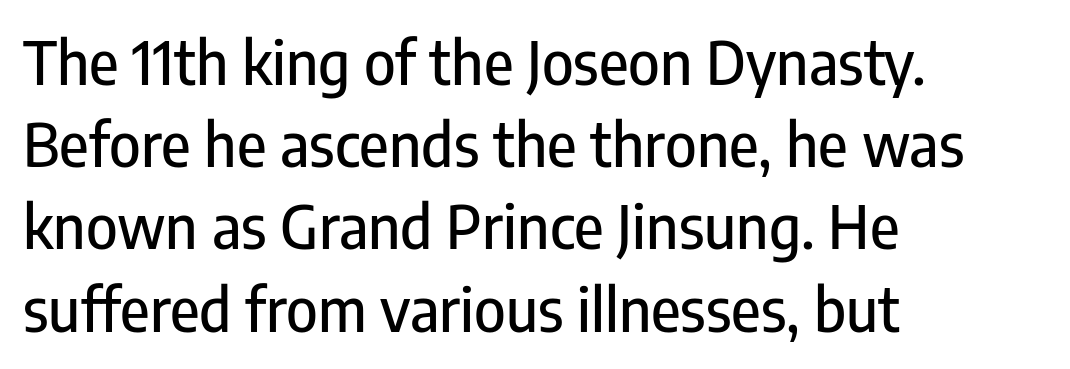
The line-height multiplier appears to be the usual default. The face used here is rendered with its standard letterfit. The paragraph shown leans on its left margin. You could not count columns in this text — the font is proportionally spaced.
